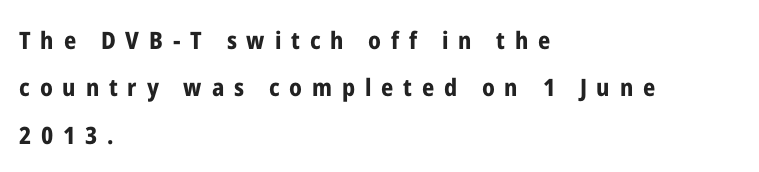
{"italic": "no", "bold": "yes", "underline": "no", "align": "left", "line_spacing": "loose", "line_spacing_ratio": 1.97, "letter_spacing": "wide", "letter_spacing_em": 0.41, "glyph_px": 24}
